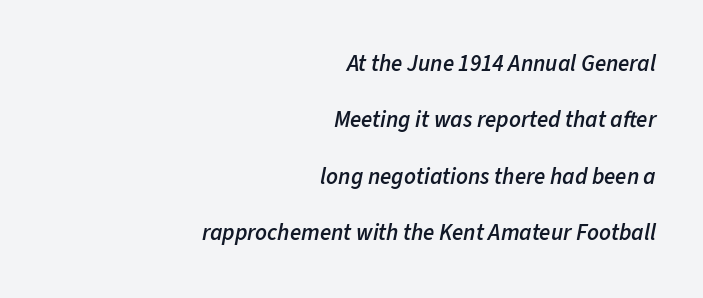
{"italic": "yes", "lean": "right", "slant_degrees": 11, "bold": "semi", "underline": "no", "align": "right", "line_spacing": "loose", "line_spacing_ratio": 2.45, "letter_spacing": "normal", "letter_spacing_em": 0.0, "glyph_px": 23}
